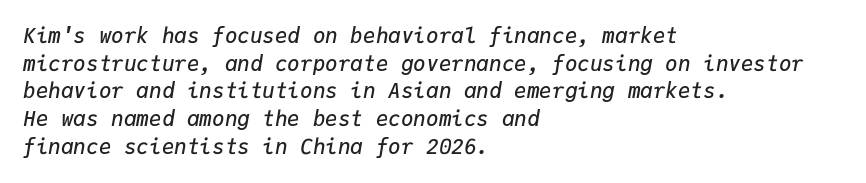
{"italic": "yes", "lean": "right", "slant_degrees": 9, "bold": "semi", "underline": "no", "align": "left", "line_spacing": "normal", "line_spacing_ratio": 1.32, "letter_spacing": "normal", "letter_spacing_em": 0.0, "glyph_px": 21}
